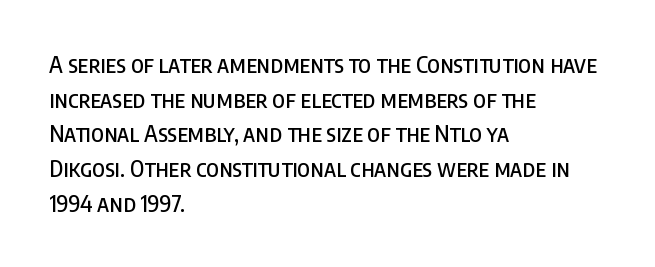
Students, observe: this is what conventionally led text looks like. Has an underline been added? It has not. Words appear dense and cohesive because spacing is normal. If you drew a ruler down the left edge, every line would touch it.
